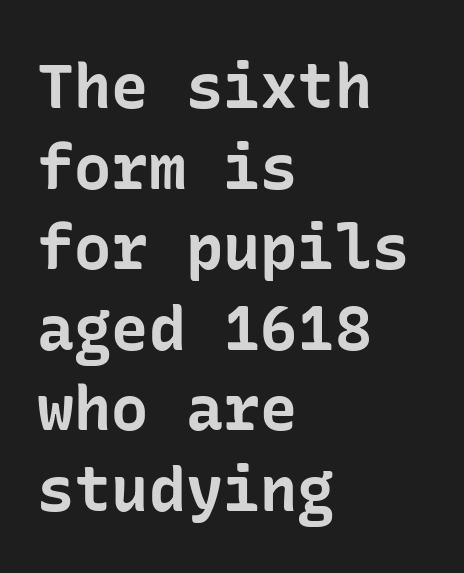
The image shows 62 px bold sans-serif type, upright; set left-aligned, normal line spacing (1.3x), normal letter spacing, not underlined; low stroke contrast and a medium x-height.
